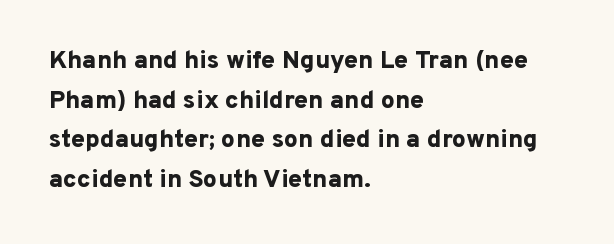
The image shows 25 px bold type, upright; set left-aligned, normal line spacing (1.59x), normal letter spacing, not underlined.
